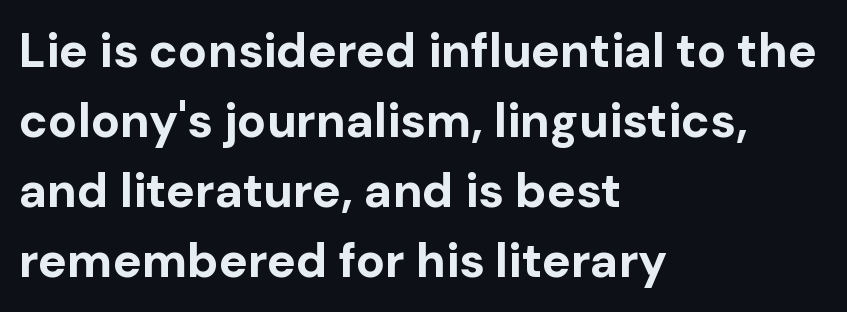
The image shows 48 px bold sans-serif type, upright; set left-aligned, normal line spacing (1.46x), normal letter spacing, not underlined; low stroke contrast and a medium x-height.
